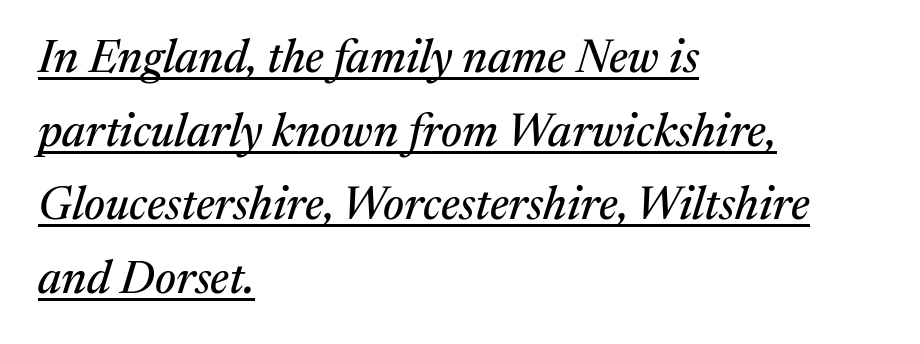
The image shows 46 px serif type, italic (leaning right); set left-aligned, normal line spacing (1.6x), normal letter spacing, underlined; medium stroke contrast and a medium x-height.
